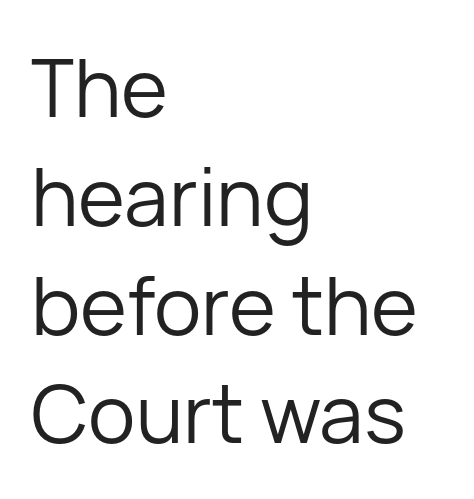
{"serif": "no", "italic": "no", "bold": "no", "weight": "regular", "width": "normal", "stroke_contrast": "low", "x_height": "medium", "monospaced": "no", "underline": "no", "align": "left", "line_spacing": "normal", "line_spacing_ratio": 1.36, "letter_spacing": "normal", "letter_spacing_em": 0.0, "glyph_px": 80}
